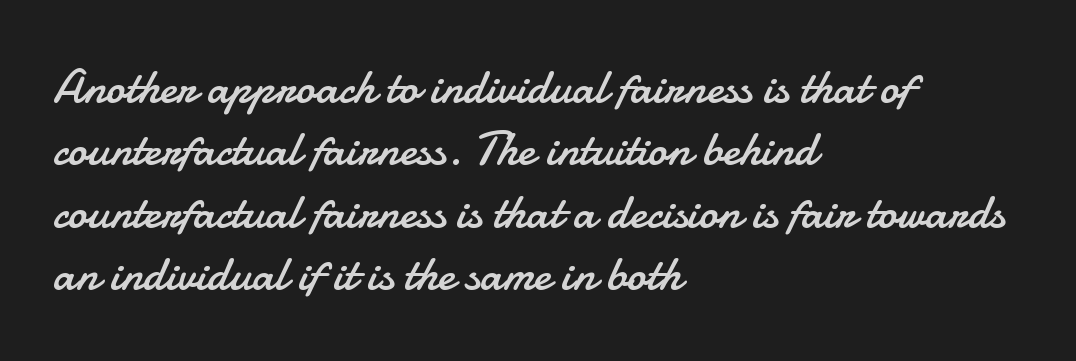
Successive baselines arrive at the customary interval. Think of a printed novel: that variable character pitch is what you see here. Nope, no serifs anywhere on these letters. Check under the words: just untouched page. Weight: regular or lighter.
